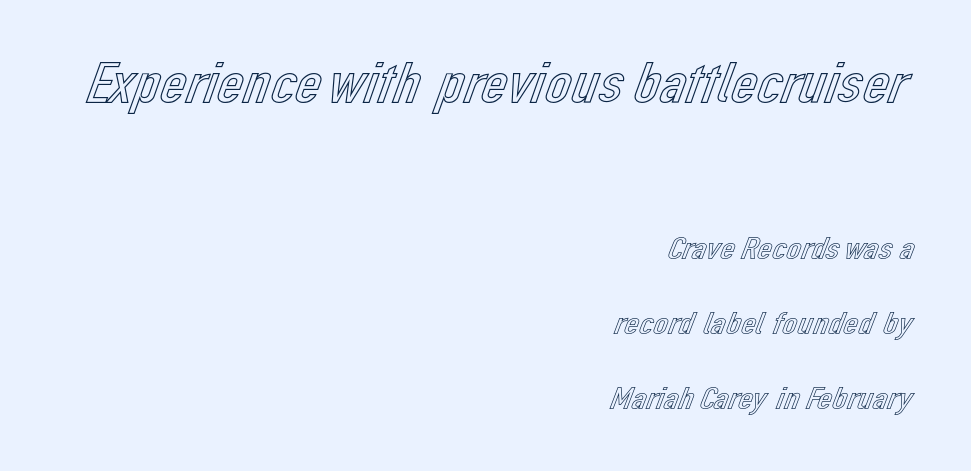
Q: Is the text italic (slanted)? A: Yes.
Q: Is the text underlined? A: No.
Q: How is the paragraph aligned? A: Right-aligned.
Q: Is the spacing between letters normal or unusually wide? A: Normal.
Q: Is the spacing between lines tight, normal or loose? A: Loose.
Q: Which block of text is set in a larger size, the first (top) or the second (bottom)? A: The first (top) one.
Q: Width (condensed, normal, or wide)? A: Normal.
Q: x-height? A: Medium.
Q: Monospaced? A: No.
